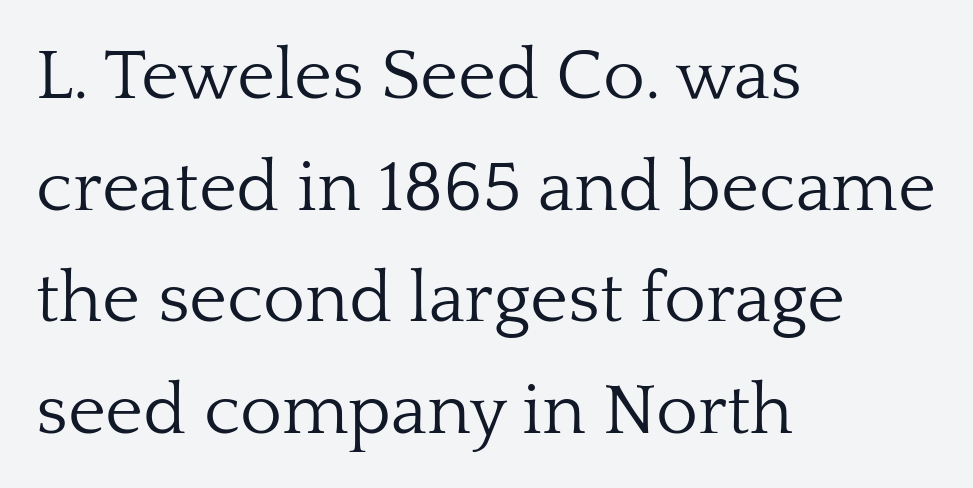
{"serif": "yes", "italic": "no", "bold": "no", "weight": "light", "width": "normal", "stroke_contrast": "low", "x_height": "medium", "monospaced": "no", "underline": "no", "align": "left", "line_spacing": "normal", "line_spacing_ratio": 1.55, "letter_spacing": "normal", "letter_spacing_em": 0.0, "glyph_px": 72}
